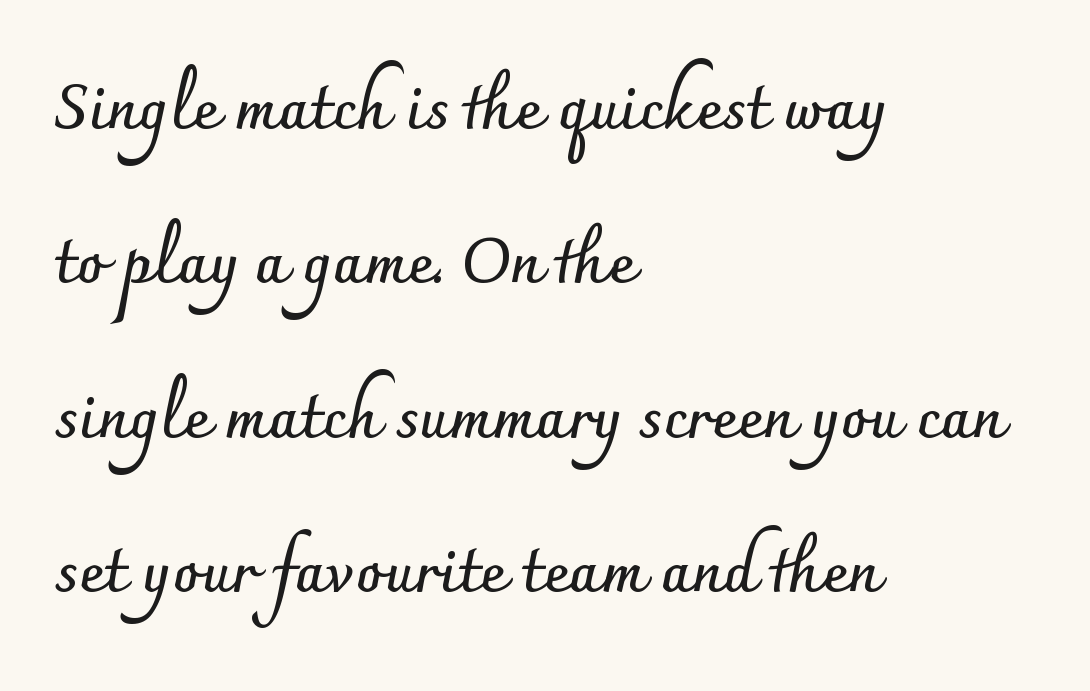
{"serif": "no", "bold": "yes", "weight": "semibold", "width": "normal", "stroke_contrast": "low", "x_height": "small", "monospaced": "no", "underline": "no", "align": "left", "line_spacing": "loose", "line_spacing_ratio": 2.49, "letter_spacing": "normal", "letter_spacing_em": 0.0, "glyph_px": 62}
